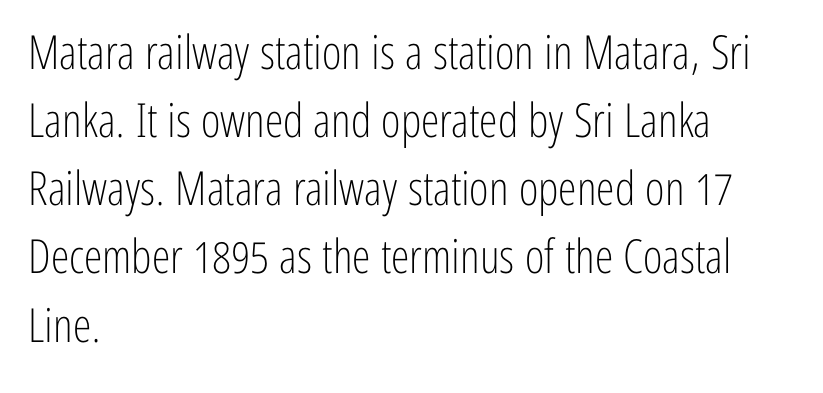
The passage shown stacks its lines at a standard gap. Typeset ragged right — the left edge is the straight one. How are the letters spaced? Ordinarily, with no added tracking. The letters stand upright; this is a roman face. Regarding serifs, this sample does without them. The words here are not underlined.
